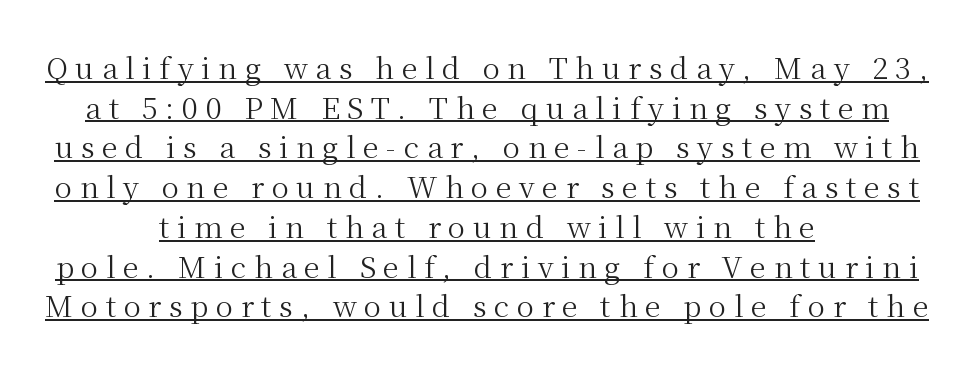
The image shows 29 px regular-weight serif type, upright; set centered, normal line spacing (1.37x), unusually wide letter spacing (+0.26 em), underlined; medium stroke contrast and a medium x-height.
